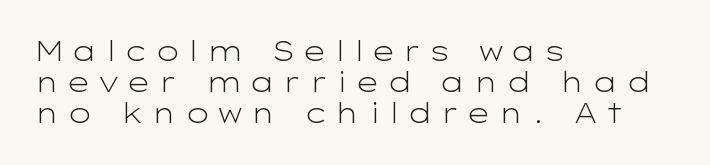
Q: Is the text bold? A: No.
Q: Is the text italic (slanted)? A: No, it is upright.
Q: Is the text underlined? A: No.
Q: How is the paragraph aligned? A: Left-aligned.
Q: Is the spacing between letters normal or unusually wide? A: Unusually wide.
Q: Is the spacing between lines tight, normal or loose? A: Tight.
